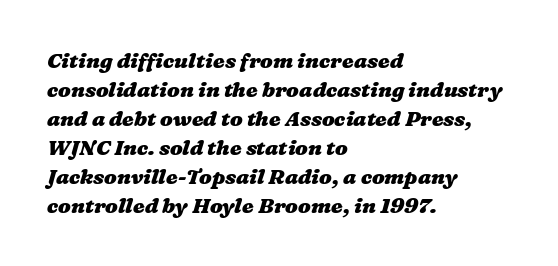
A clean baseline with only descenders dipping below it. The sample has been set heavy, in full bold. Evenly set lines give the paragraph a standard silhouette. This rendering leaves character spacing at its baseline value. Notice how the passage keeps a crisp vertical edge on the left only.
